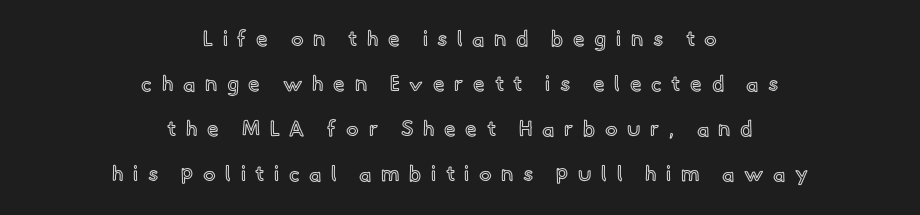
Q: Is the text italic (slanted)? A: No, it is upright.
Q: Is the text underlined? A: No.
Q: How is the paragraph aligned? A: Centered.
Q: Is the spacing between letters normal or unusually wide? A: Unusually wide.
Q: Is the spacing between lines tight, normal or loose? A: Loose.
